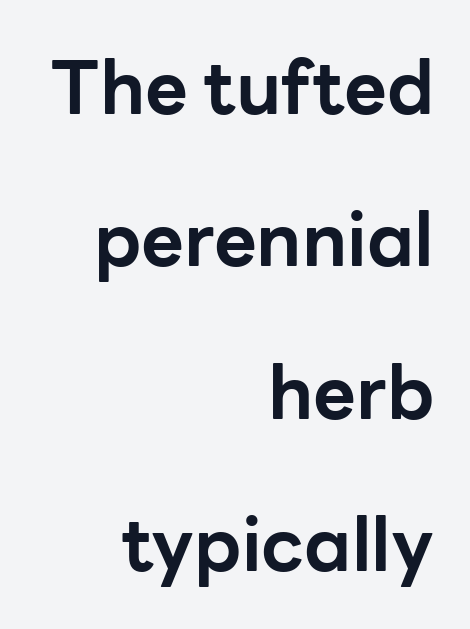
Q: Is the text bold? A: Yes.
Q: Is the text italic (slanted)? A: No, it is upright.
Q: Is the typeface a serif or a sans-serif typeface? A: Sans-serif.
Q: Is the text underlined? A: No.
Q: How is the paragraph aligned? A: Right-aligned.
Q: Is the spacing between letters normal or unusually wide? A: Normal.
Q: Is the spacing between lines tight, normal or loose? A: Loose.
Q: Width (condensed, normal, or wide)? A: Normal.
Q: Stroke contrast? A: Low.
Q: x-height? A: Medium.
Q: Monospaced? A: No.
